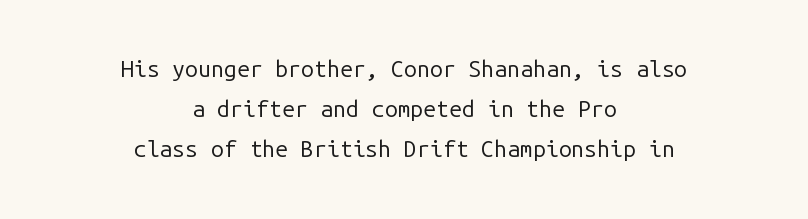
Spacing between characters is what you'd get straight out of the box. Ink coverage per letter is moderate at most. This rendering features lettering with no underline. A typesetter would mark this as roman, not italic. In CSS terms this would be text-align: center.
